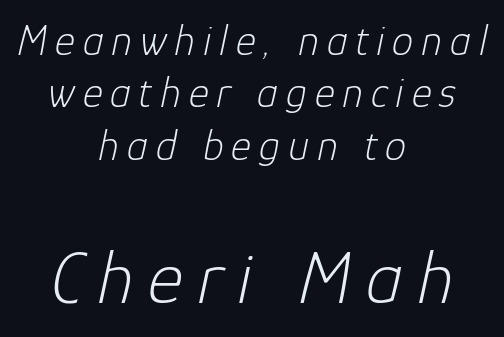
Q: Is the text bold? A: No.
Q: Is the text italic (slanted)? A: Yes, it leans right by about 12 degrees.
Q: Is the text underlined? A: No.
Q: How is the paragraph aligned? A: Centered.
Q: Which block of text is set in a larger size, the first (top) or the second (bottom)? A: The second (bottom) one.
Q: Width (condensed, normal, or wide)? A: Normal.
Q: Stroke contrast? A: Low.
Q: x-height? A: Medium.
Q: Monospaced? A: No.
